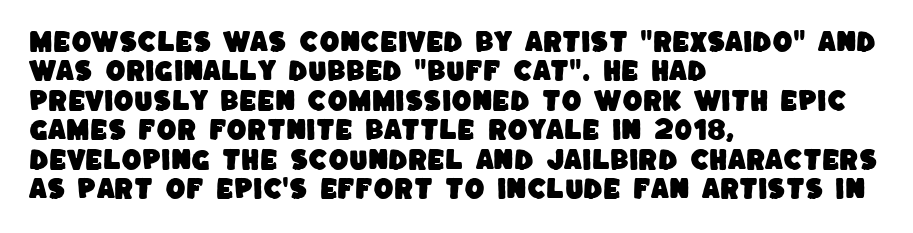
The image shows 23 px text type; set left-aligned, normal line spacing (1.28x), normal letter spacing, not underlined.
